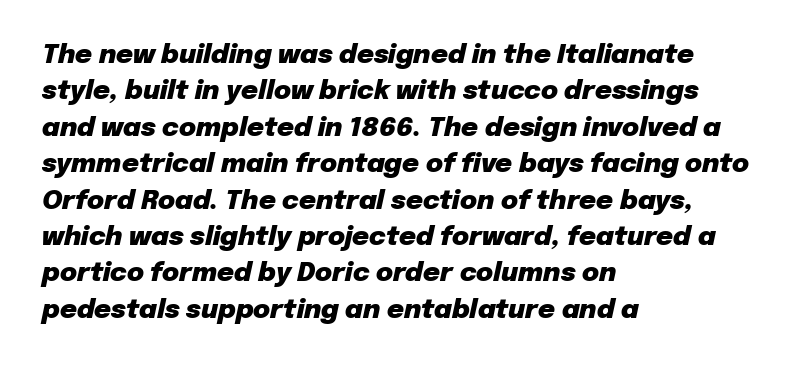
Vertically, the passage feels balanced, rows spaced as you'd expect. Lines of text with bare space underneath. The passage is arranged the way most books set body copy — flush left. These words are printed bold, with thick strokes throughout. Notice how the stems are inclined rather than vertical — that's the hallmark of italics.
